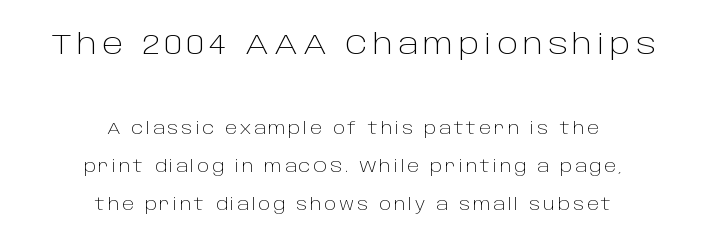
Q: Is the text bold? A: No.
Q: Is the text italic (slanted)? A: No, it is upright.
Q: Is the typeface a serif or a sans-serif typeface? A: Sans-serif.
Q: Is the text underlined? A: No.
Q: How is the paragraph aligned? A: Centered.
Q: Is the spacing between lines tight, normal or loose? A: Loose.
Q: Which block of text is set in a larger size, the first (top) or the second (bottom)? A: The first (top) one.
Q: Width (condensed, normal, or wide)? A: Normal.
Q: Stroke contrast? A: Low.
Q: x-height? A: Large.
Q: Monospaced? A: No.
